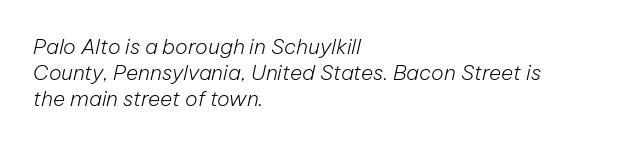
{"italic": "yes", "lean": "right", "slant_degrees": 12, "bold": "no", "underline": "no", "align": "left", "line_spacing_ratio": 1.24, "letter_spacing": "normal", "letter_spacing_em": 0.0, "glyph_px": 21}
